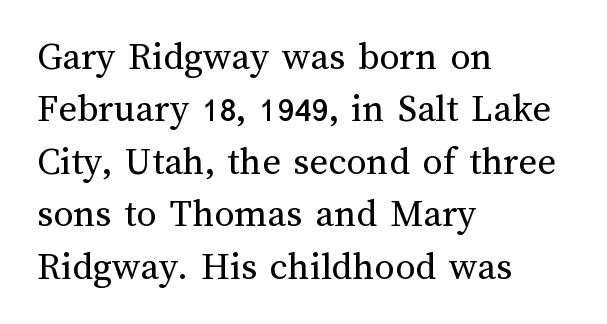
{"italic": "no", "bold": "no", "weight": "regular", "width": "normal", "stroke_contrast": "medium", "x_height": "medium", "monospaced": "no", "underline": "no", "align": "left", "line_spacing": "normal", "line_spacing_ratio": 1.31, "letter_spacing": "normal", "letter_spacing_em": 0.0, "glyph_px": 40}
